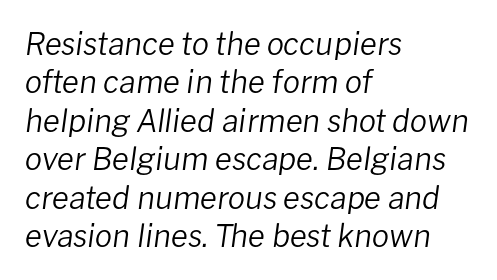
The image shows 31 px regular-weight type, italic (leaning right); set left-aligned, line spacing 1.24x, normal letter spacing, not underlined; low stroke contrast and a medium x-height.
